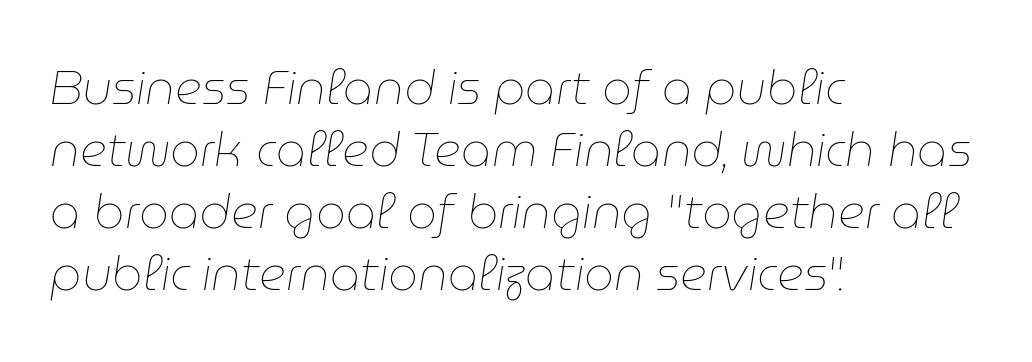
The image shows 47 px thin type, italic (leaning right); set left-aligned, normal line spacing (1.32x), normal letter spacing, not underlined; low stroke contrast and a medium x-height.
